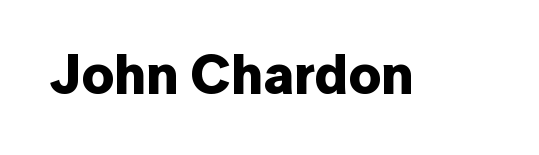
The image shows 56 px bold sans-serif type, upright; set normal letter spacing, not underlined; low stroke contrast and a medium x-height.
